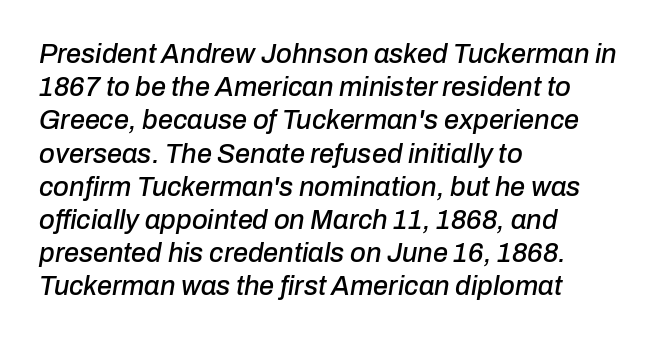
Q: Is the text italic (slanted)? A: Yes, it leans right by about 10 degrees.
Q: Is the text underlined? A: No.
Q: How is the paragraph aligned? A: Left-aligned.
Q: Is the spacing between letters normal or unusually wide? A: Normal.
